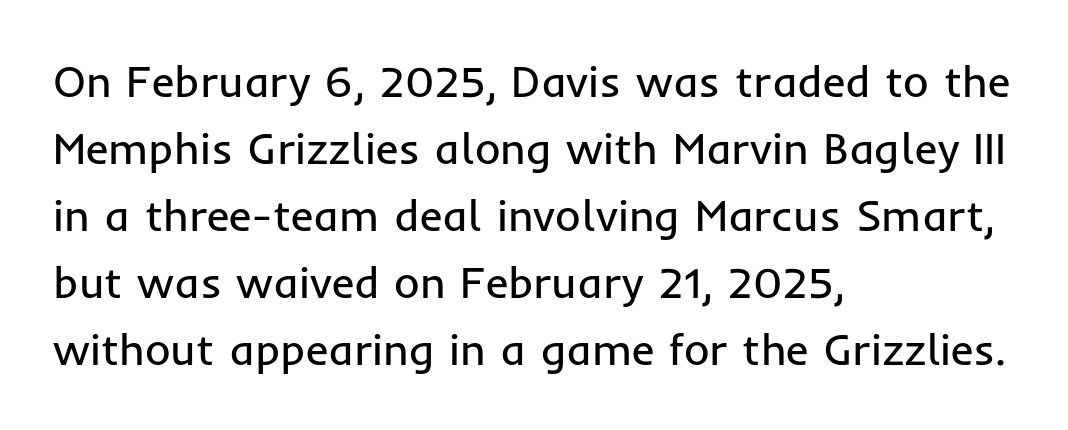
The image shows 44 px regular-weight sans-serif type, upright; set left-aligned, normal line spacing (1.52x), normal letter spacing, not underlined; low stroke contrast and a medium x-height.
